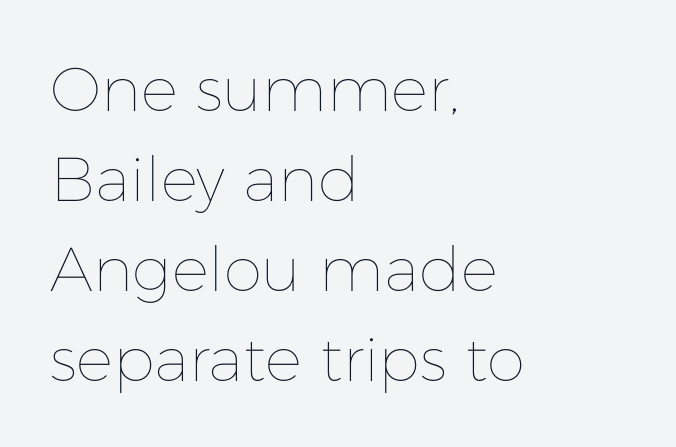
The image shows 62 px thin type, upright; set left-aligned, normal line spacing (1.45x), normal letter spacing, not underlined; low stroke contrast and a medium x-height.
